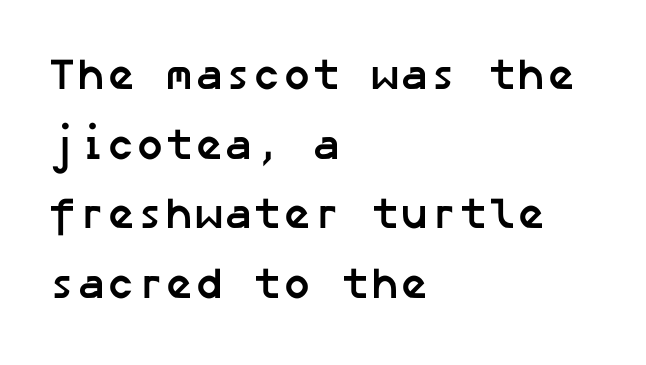
Q: Is the text bold? A: Yes.
Q: Is the typeface a serif or a sans-serif typeface? A: Sans-serif.
Q: Is the text underlined? A: No.
Q: How is the paragraph aligned? A: Left-aligned.
Q: Is the spacing between letters normal or unusually wide? A: Normal.
Q: Is the spacing between lines tight, normal or loose? A: Normal.
Q: Width (condensed, normal, or wide)? A: Normal.
Q: Stroke contrast? A: Low.
Q: x-height? A: Medium.
